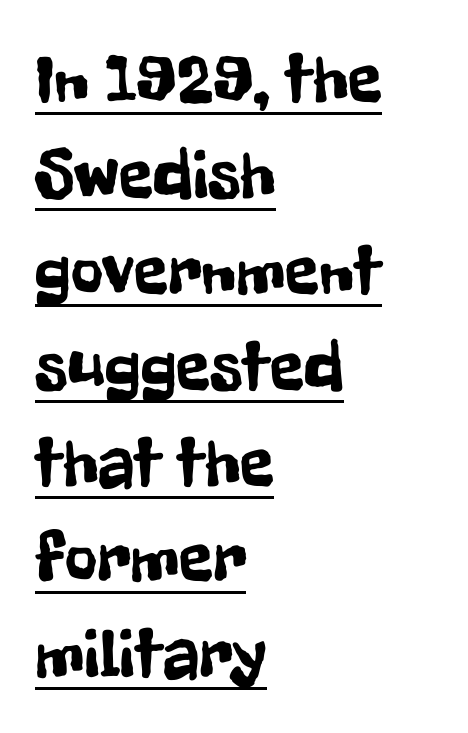
Unlike a traditional serif, this face leaves its strokes unadorned. Vertically, the passage feels balanced, rows spaced as you'd expect. The paragraph has a hard left edge and a soft right edge. Posture: vertical. Tracking value appears to be zero — textbook default spacing. Think of a printed novel: that variable character pitch is what you see here.
